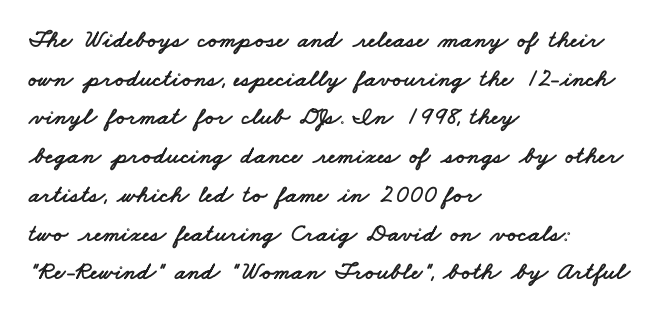
Q: Is the text underlined? A: No.
Q: How is the paragraph aligned? A: Left-aligned.
Q: Is the spacing between letters normal or unusually wide? A: Normal.
Q: Is the spacing between lines tight, normal or loose? A: Normal.
